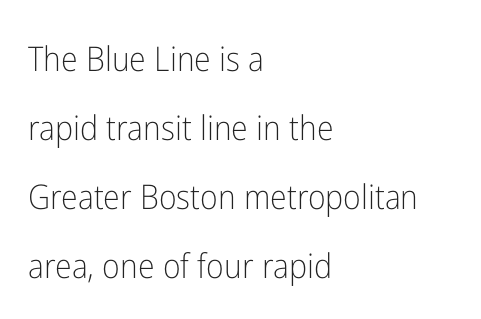
The image shows 34 px light, condensed sans-serif type, upright; set left-aligned, loose line spacing (2.03x), normal letter spacing, not underlined; low stroke contrast and a medium x-height.
